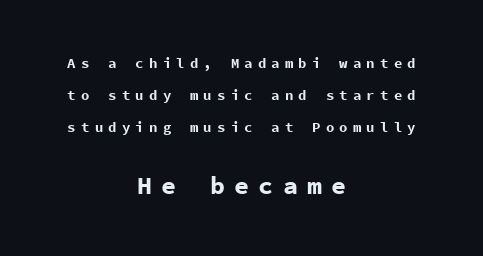
The image shows 25 px bold type, upright; set centered, loose line spacing (2.27x), unusually wide letter spacing (+0.37 em), not underlined; the second (bottom) block is 1.79x larger.
